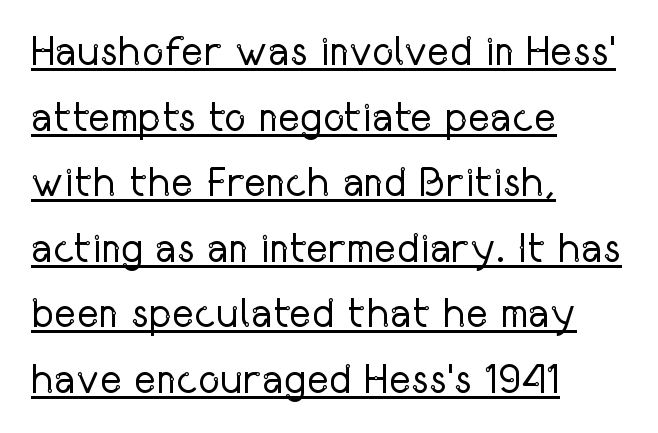
{"serif": "no", "italic": "no", "bold": "no", "weight": "regular", "width": "condensed", "stroke_contrast": "low", "x_height": "medium", "monospaced": "no", "underline": "yes", "align": "left", "line_spacing": "normal", "line_spacing_ratio": 1.56, "letter_spacing": "normal", "letter_spacing_em": 0.0, "glyph_px": 42}
